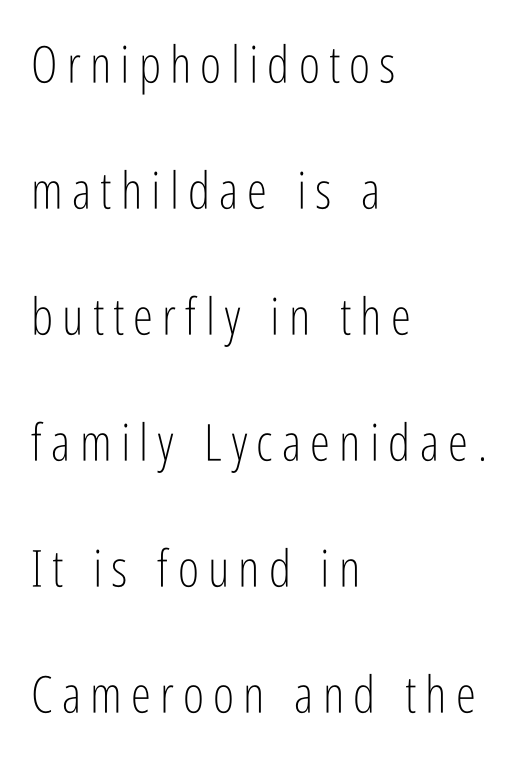
Q: Is the text bold? A: No.
Q: Is the text italic (slanted)? A: No, it is upright.
Q: Is the typeface a serif or a sans-serif typeface? A: Sans-serif.
Q: Is the text underlined? A: No.
Q: How is the paragraph aligned? A: Left-aligned.
Q: Is the spacing between lines tight, normal or loose? A: Loose.
Q: Width (condensed, normal, or wide)? A: Condensed.
Q: Stroke contrast? A: Low.
Q: x-height? A: Medium.
Q: Monospaced? A: No.
